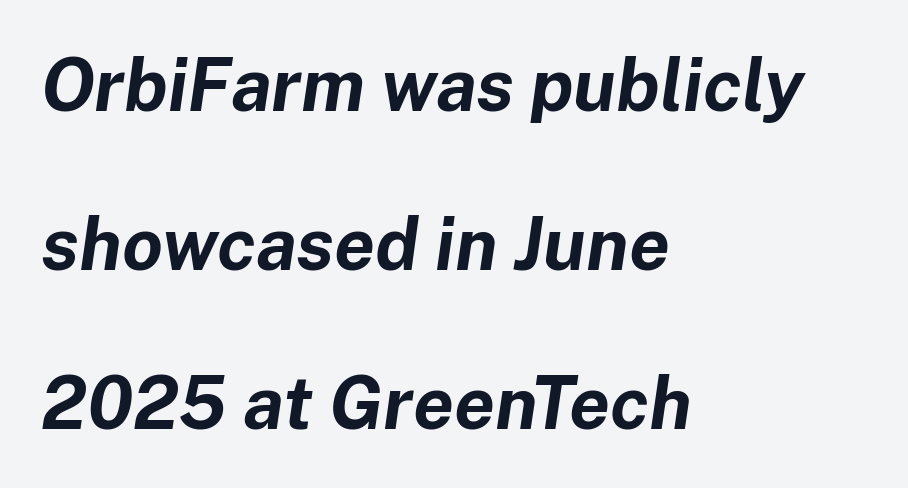
Q: Is the text bold? A: Yes.
Q: Is the text italic (slanted)? A: Yes, it leans right by about 8 degrees.
Q: Is the text underlined? A: No.
Q: How is the paragraph aligned? A: Left-aligned.
Q: Is the spacing between letters normal or unusually wide? A: Normal.
Q: Is the spacing between lines tight, normal or loose? A: Loose.
Q: Width (condensed, normal, or wide)? A: Normal.
Q: Stroke contrast? A: Low.
Q: x-height? A: Medium.
Q: Monospaced? A: No.
